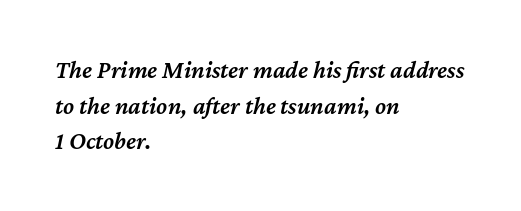
{"italic": "yes", "lean": "right", "slant_degrees": 12, "bold": "semi", "underline": "no", "align": "left", "line_spacing": "normal", "line_spacing_ratio": 1.43, "letter_spacing": "normal", "letter_spacing_em": 0.0, "glyph_px": 25}
